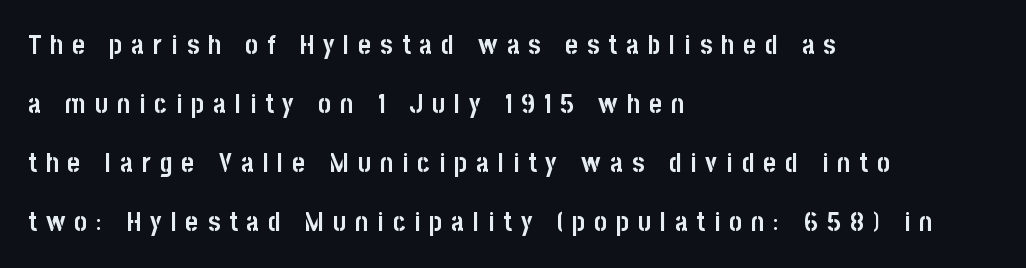
Q: Is the text bold? A: Yes.
Q: Is the text italic (slanted)? A: No, it is upright.
Q: Is the text underlined? A: No.
Q: How is the paragraph aligned? A: Left-aligned.
Q: Is the spacing between letters normal or unusually wide? A: Unusually wide.
Q: Is the spacing between lines tight, normal or loose? A: Loose.
